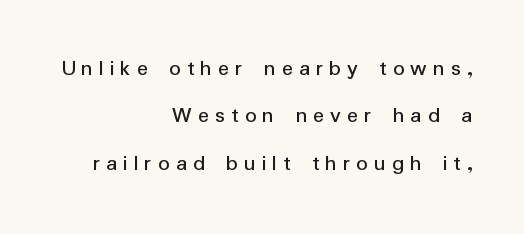
The vertical gap from one line to the next is large. Just letters on the line, the space beneath them empty. Line ends are locked; line starts wander. Unlike italic type, these characters show no tilt at all. Words appear elongated and porous because spacing is wide.
